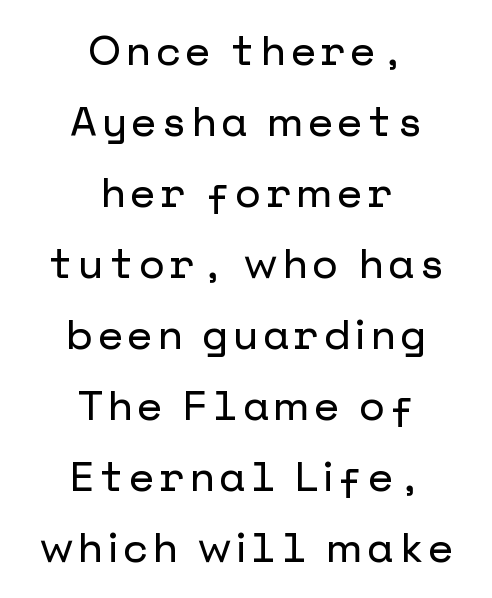
The image shows 41 px sans-serif type, upright; set centered, line spacing 1.73x, not underlined; low stroke contrast and a medium x-height.
